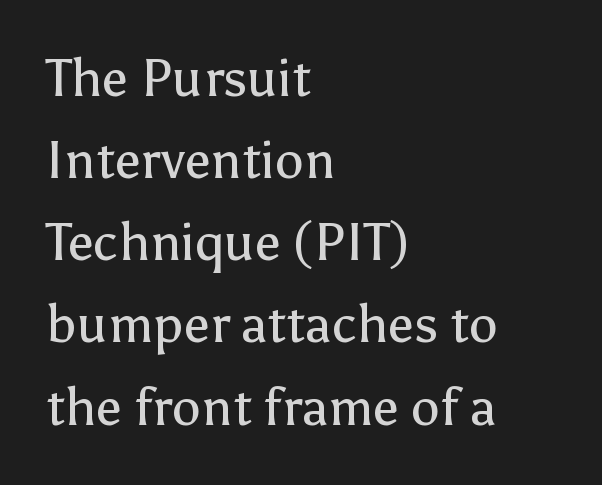
{"serif": "no", "italic": "no", "bold": "no", "weight": "regular", "width": "normal", "stroke_contrast": "low", "x_height": "medium", "monospaced": "no", "underline": "no", "align": "left", "line_spacing": "normal", "line_spacing_ratio": 1.58, "letter_spacing": "normal", "letter_spacing_em": 0.0, "glyph_px": 52}
